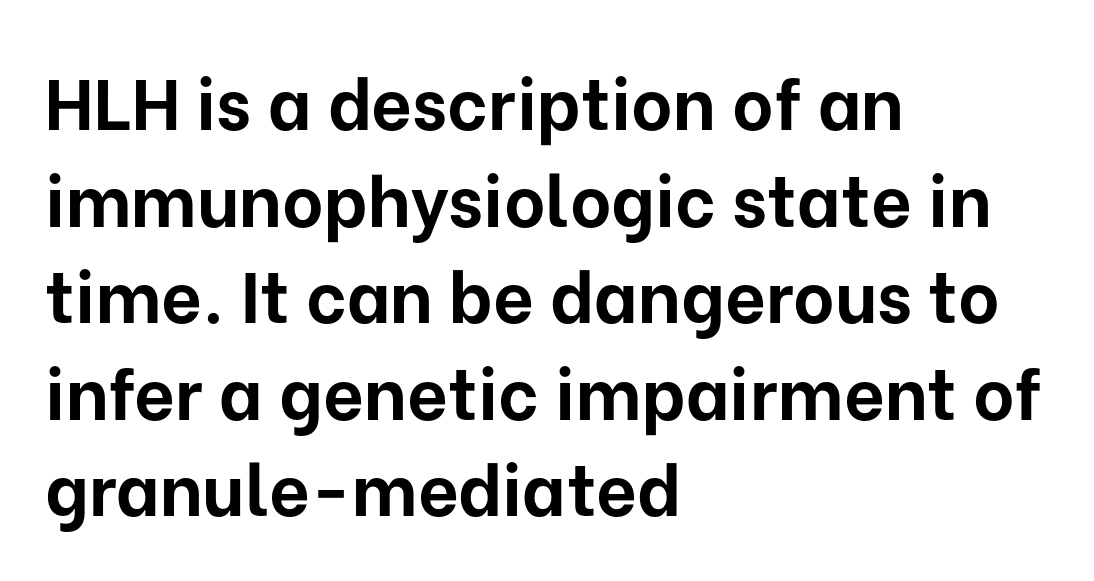
Q: Is the text bold? A: Yes.
Q: Is the text italic (slanted)? A: No, it is upright.
Q: Is the typeface a serif or a sans-serif typeface? A: Sans-serif.
Q: Is the text underlined? A: No.
Q: How is the paragraph aligned? A: Left-aligned.
Q: Is the spacing between letters normal or unusually wide? A: Normal.
Q: Is the spacing between lines tight, normal or loose? A: Normal.
Q: Width (condensed, normal, or wide)? A: Normal.
Q: Stroke contrast? A: Low.
Q: x-height? A: Medium.
Q: Monospaced? A: No.
